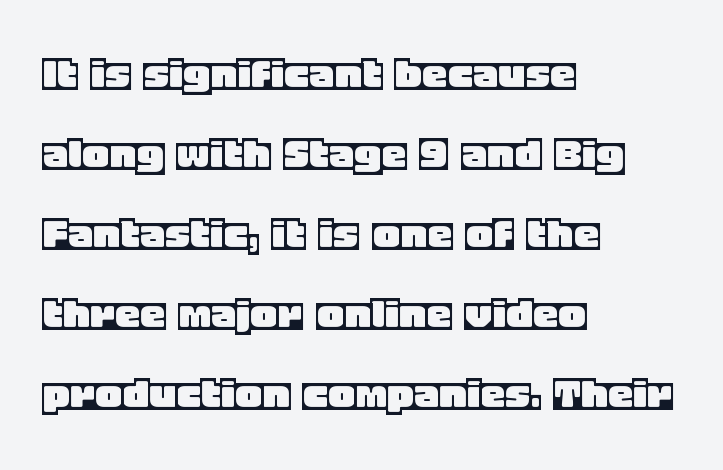
The image shows 51 px text type, upright; set left-aligned, normal line spacing (1.57x), normal letter spacing, not underlined; a large x-height.
